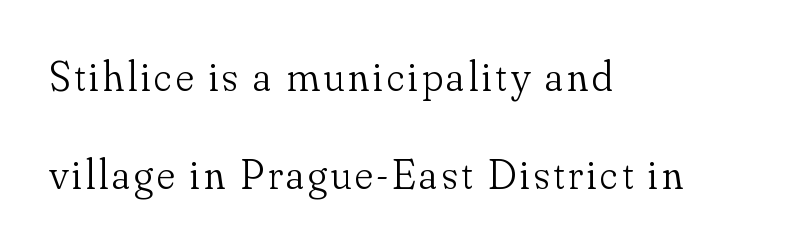
{"serif": "yes", "italic": "no", "bold": "no", "weight": "light", "width": "normal", "stroke_contrast": "low", "x_height": "small", "monospaced": "no", "underline": "no", "align": "left", "line_spacing": "loose", "line_spacing_ratio": 2.33, "glyph_px": 42}
